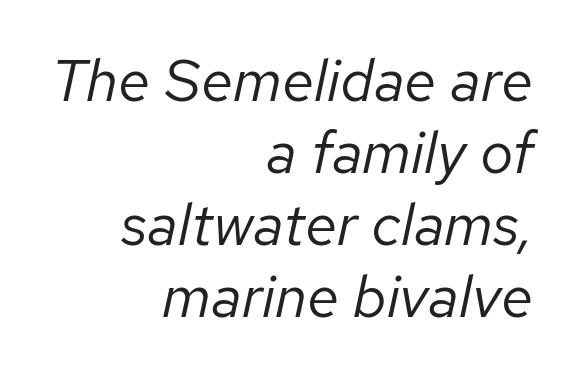
{"italic": "yes", "lean": "right", "slant_degrees": 12, "bold": "no", "weight": "regular", "width": "normal", "stroke_contrast": "low", "x_height": "medium", "monospaced": "no", "underline": "no", "align": "right", "line_spacing_ratio": 1.22, "letter_spacing": "normal", "letter_spacing_em": 0.0, "glyph_px": 59}
